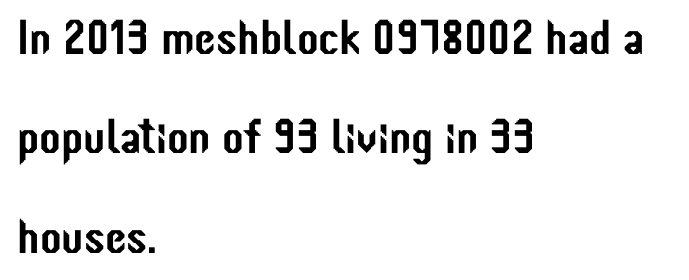
{"serif": "no", "italic": "no", "width": "condensed", "stroke_contrast": "low", "x_height": "medium", "monospaced": "no", "underline": "no", "align": "left", "line_spacing": "loose", "line_spacing_ratio": 2.03, "letter_spacing": "normal", "letter_spacing_em": 0.0, "glyph_px": 49}
